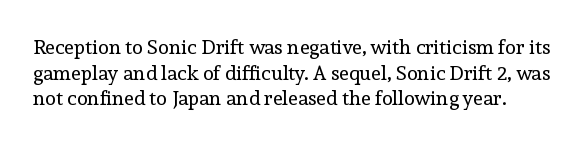
The image shows 20 px text type, upright; set normal line spacing (1.28x), normal letter spacing, not underlined.
